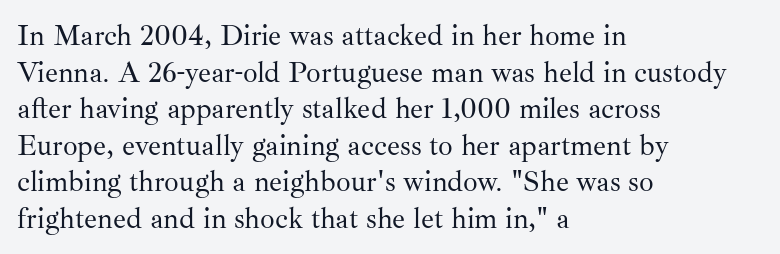
The image shows 29 px regular-weight serif type, upright; set left-aligned, normal line spacing (1.26x), normal letter spacing, not underlined; medium stroke contrast and a small x-height.
